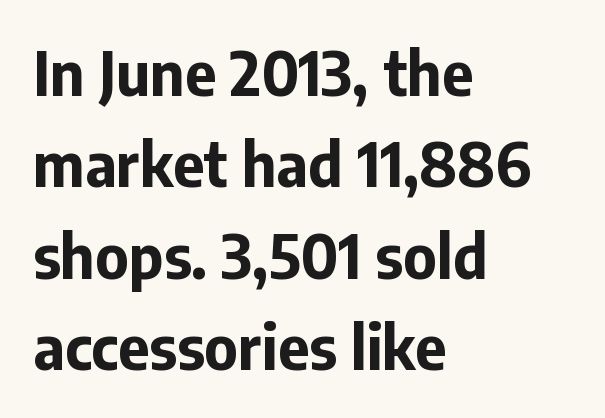
The image shows 61 px bold sans-serif type, upright; set left-aligned, normal line spacing (1.5x), normal letter spacing, not underlined; low stroke contrast and a medium x-height.
